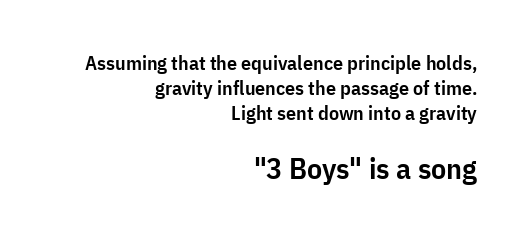
The image shows 30 px semibold, condensed sans-serif type, upright; set right-aligned, normal line spacing (1.25x), normal letter spacing, not underlined; the second (bottom) block is 1.5x larger; low stroke contrast and a medium x-height.
